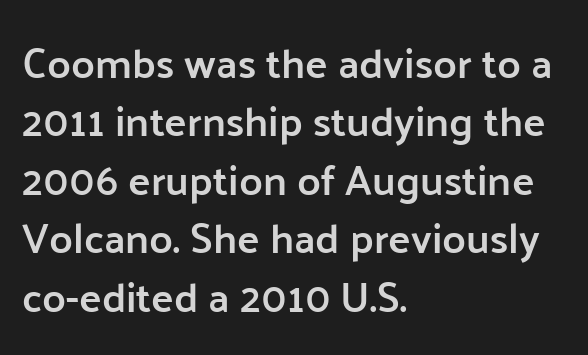
Is this a fixed-width face? No — the glyphs have proportional, varying widths. Stroke terminals: plain, sans-serif. No extra tracking has been applied to these lines. Check the space under the baseline: it is left empty.
